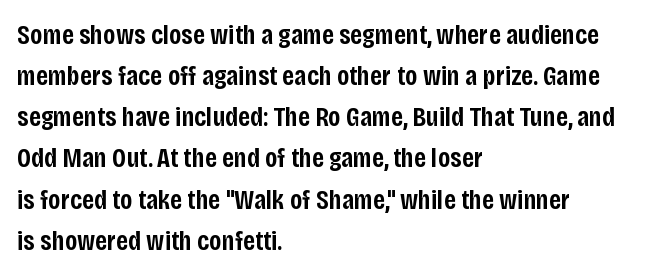
{"serif": "no", "italic": "no", "bold": "semi", "weight": "semibold", "width": "condensed", "stroke_contrast": "low", "x_height": "large", "monospaced": "no", "underline": "no", "align": "left", "line_spacing": "normal", "line_spacing_ratio": 1.47, "letter_spacing": "normal", "letter_spacing_em": 0.0, "glyph_px": 28}
